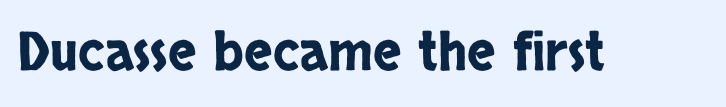
Q: Is the text italic (slanted)? A: No, it is upright.
Q: Is the typeface a serif or a sans-serif typeface? A: Sans-serif.
Q: Is the text underlined? A: No.
Q: Is the spacing between letters normal or unusually wide? A: Normal.
Q: Width (condensed, normal, or wide)? A: Condensed.
Q: Stroke contrast? A: Low.
Q: x-height? A: Large.
Q: Monospaced? A: No.
